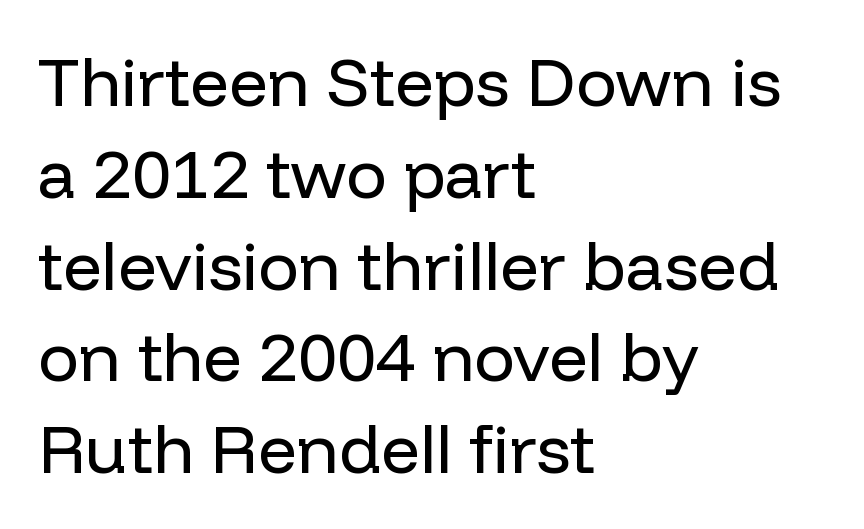
The image shows 68 px regular-weight sans-serif type, upright; set left-aligned, normal line spacing (1.35x), normal letter spacing, not underlined; low stroke contrast and a medium x-height.
